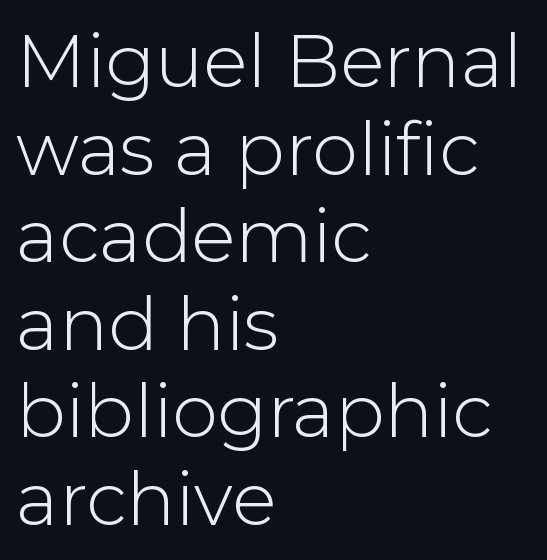
{"serif": "no", "italic": "no", "bold": "no", "weight": "light", "width": "normal", "stroke_contrast": "low", "x_height": "medium", "monospaced": "no", "underline": "no", "align": "left", "line_spacing_ratio": 1.2, "letter_spacing": "normal", "letter_spacing_em": 0.0, "glyph_px": 73}
